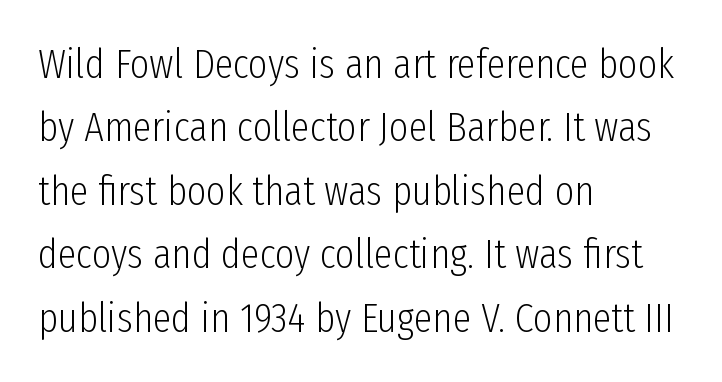
{"serif": "no", "italic": "no", "bold": "no", "weight": "light", "width": "condensed", "stroke_contrast": "low", "x_height": "medium", "monospaced": "no", "underline": "no", "align": "left", "line_spacing": "normal", "line_spacing_ratio": 1.51, "letter_spacing": "normal", "letter_spacing_em": 0.0, "glyph_px": 42}
